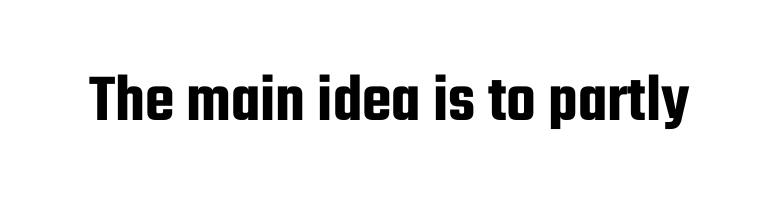
The image shows 68 px condensed sans-serif type, upright; set normal letter spacing, not underlined; low stroke contrast and a medium x-height.
